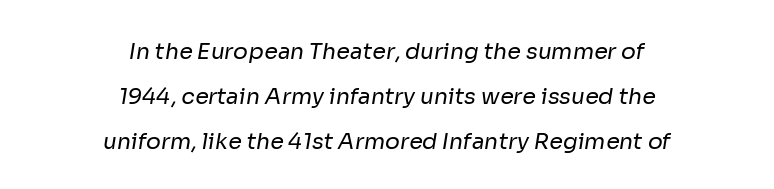
The image shows 22 px text type; set centered, loose line spacing (2.04x), normal letter spacing, not underlined.
